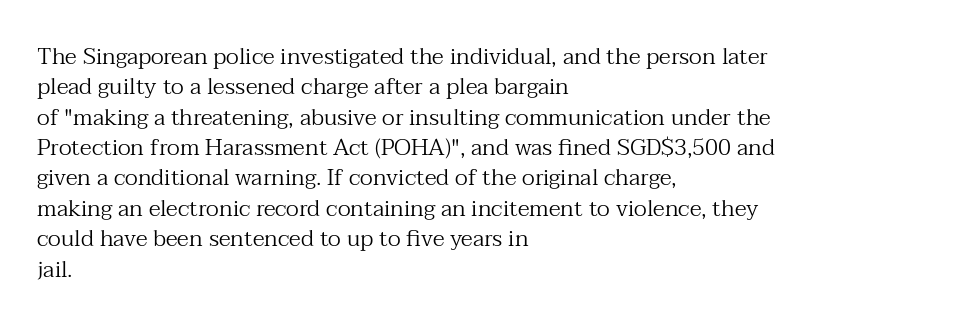
The image shows 23 px text type, upright; set left-aligned, normal line spacing (1.32x), normal letter spacing, not underlined.
